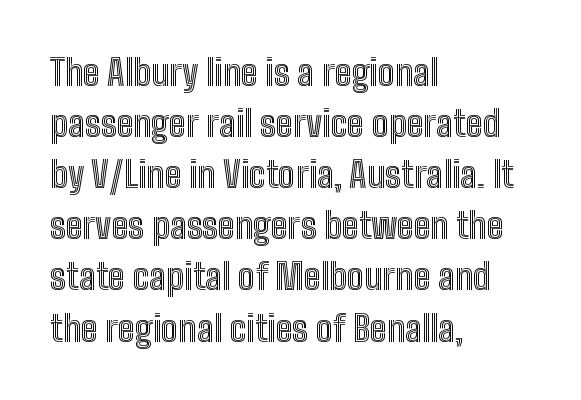
{"italic": "no", "width": "condensed", "x_height": "medium", "monospaced": "no", "underline": "no", "align": "left", "line_spacing": "normal", "line_spacing_ratio": 1.42, "letter_spacing": "normal", "letter_spacing_em": 0.0, "glyph_px": 36}
